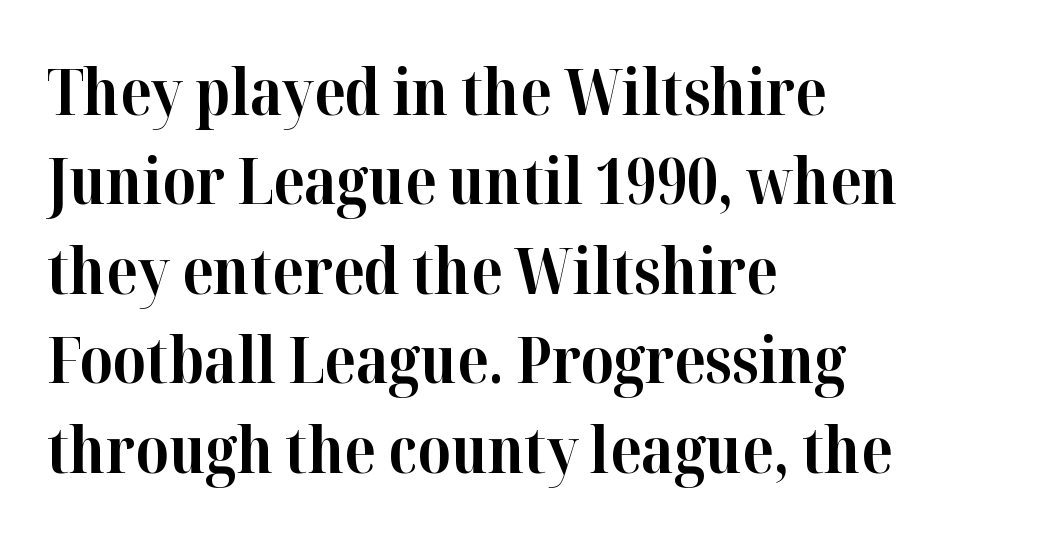
The rendering keeps characters at their native spacing. Here the designer chose a conventional face with non-uniform glyph widths. No word sits above an underline. The letters are bold, with thick, heavy strokes. These lines stack with their left ends in a neat column. A typesetter would label this face a serif.
